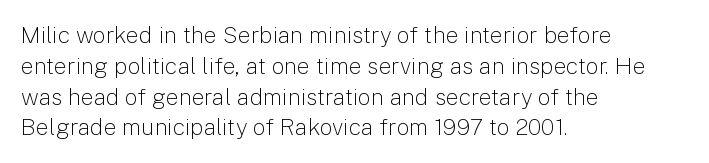
Q: Is the text bold? A: No.
Q: Is the text italic (slanted)? A: No, it is upright.
Q: Is the text underlined? A: No.
Q: How is the paragraph aligned? A: Left-aligned.
Q: Is the spacing between letters normal or unusually wide? A: Normal.
Q: Is the spacing between lines tight, normal or loose? A: Normal.
